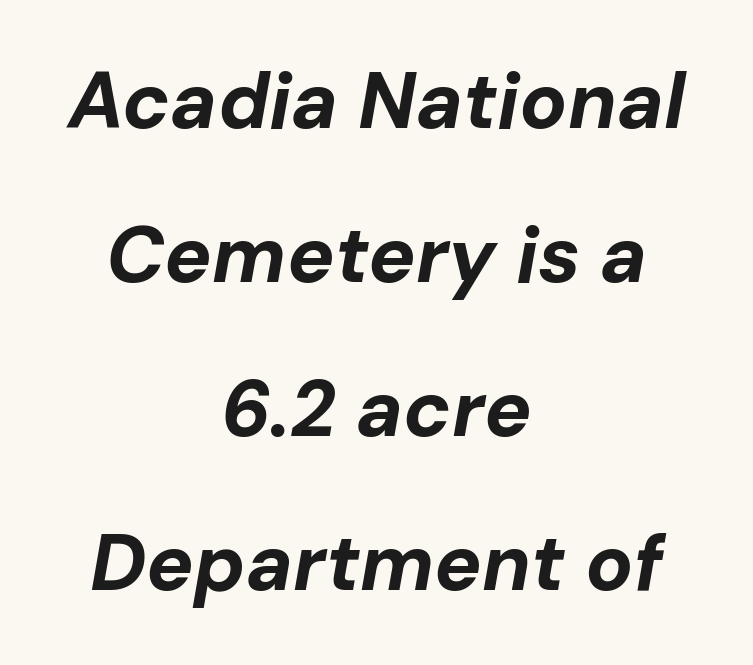
{"italic": "yes", "lean": "right", "slant_degrees": 10, "bold": "yes", "weight": "bold", "width": "normal", "stroke_contrast": "low", "x_height": "medium", "monospaced": "no", "underline": "no", "align": "center", "line_spacing": "loose", "line_spacing_ratio": 1.95, "letter_spacing": "normal", "letter_spacing_em": 0.0, "glyph_px": 79}
